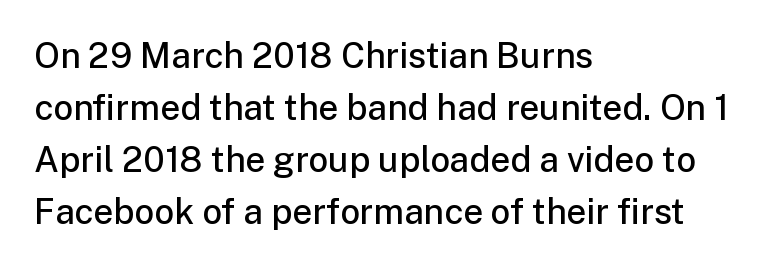
{"serif": "no", "italic": "no", "bold": "semi", "weight": "semibold", "width": "normal", "stroke_contrast": "low", "x_height": "medium", "monospaced": "no", "underline": "no", "align": "left", "line_spacing": "normal", "line_spacing_ratio": 1.49, "letter_spacing": "normal", "letter_spacing_em": 0.0, "glyph_px": 35}
